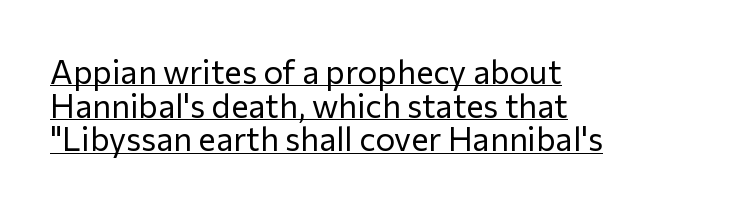
The image shows 33 px regular-weight sans-serif type, upright; set left-aligned, tight line spacing (1.02x), normal letter spacing, underlined; low stroke contrast and a medium x-height.
